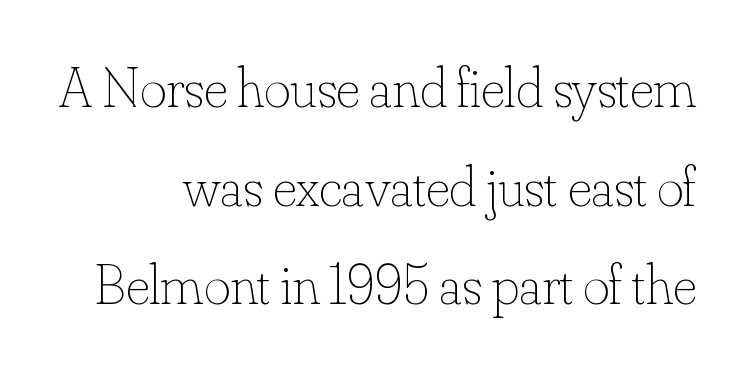
This rendering features lettering with no underline. The letters advance in unequal steps, a hallmark of proportional type. The typeface has the unassuming heft of standard copy or less. Default kerning and tracking; the words read as compact shapes. Line ends are locked; line starts wander.
